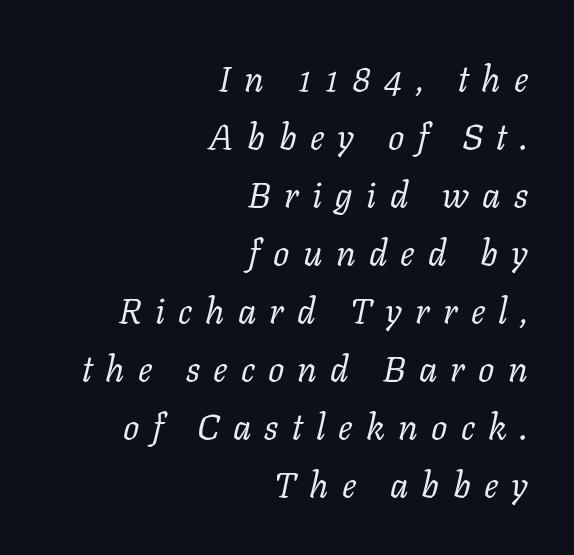
{"serif": "yes", "italic": "yes", "lean": "right", "slant_degrees": 11, "bold": "no", "weight": "regular", "width": "normal", "stroke_contrast": "low", "x_height": "medium", "monospaced": "no", "underline": "no", "align": "right", "line_spacing": "normal", "line_spacing_ratio": 1.61, "letter_spacing": "wide", "letter_spacing_em": 0.37, "glyph_px": 36}
